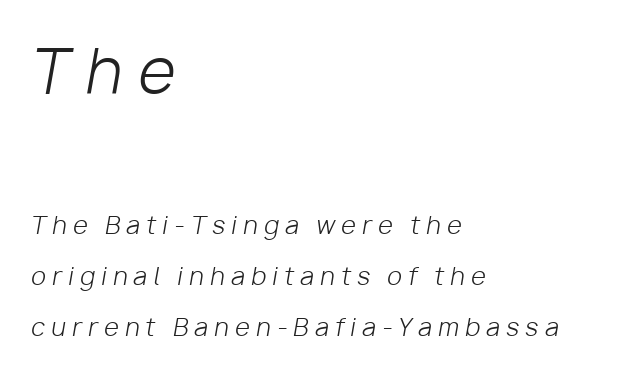
You could only call the tracking loose — the letters float apart. The passage shown is typed in a proportional face where columns would drift. The rendering anchors every line to the left-hand side. The string is rendered with underlining switched off. Every character sits at an angle, as italics do.
